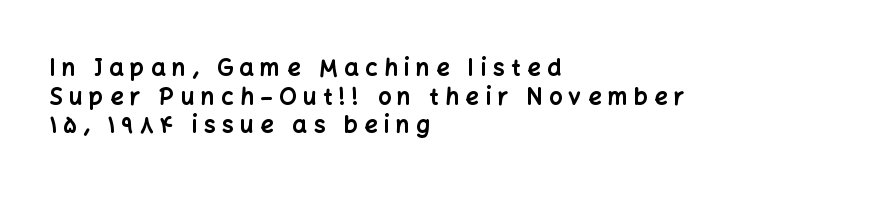
{"italic": "no", "bold": "yes", "underline": "no", "align": "left", "line_spacing": "normal", "line_spacing_ratio": 1.25, "letter_spacing": "wide", "letter_spacing_em": 0.29, "glyph_px": 23}
